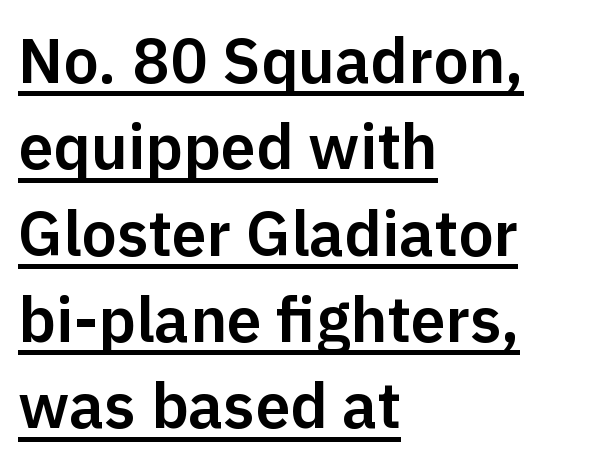
The image shows 63 px sans-serif type, upright; set left-aligned, normal line spacing (1.37x), normal letter spacing, underlined; low stroke contrast and a medium x-height.
